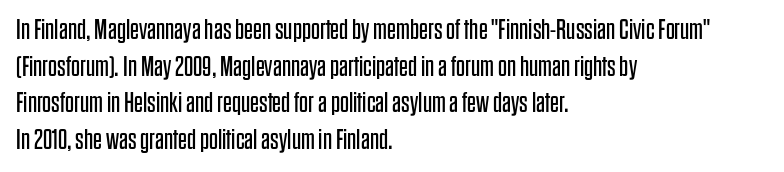
The gaps between neighbouring characters are ordinary and unremarkable. Each new line begins a customary step beneath the previous one. No heavy texture on the line: the type isn't bold. Think of a printed novel: that variable character pitch is what you see here. The lines are quadded left.
